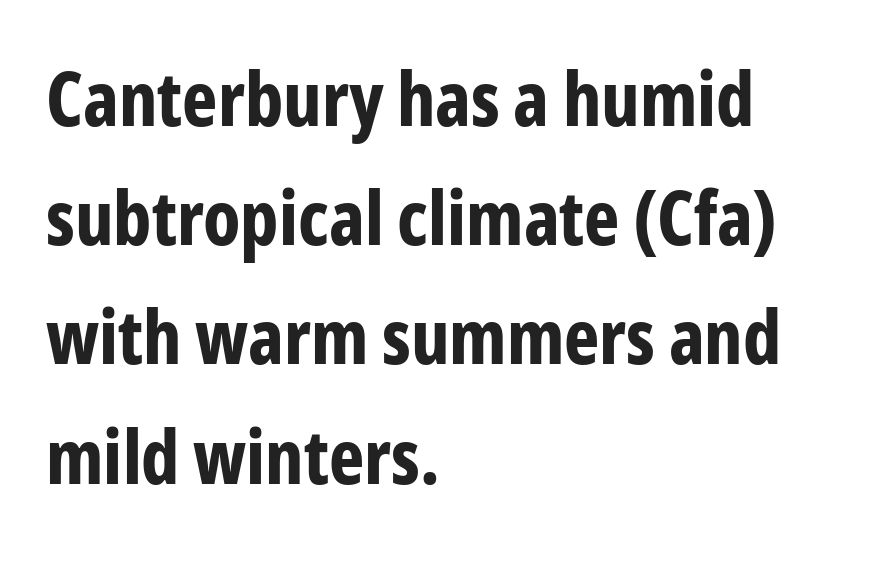
Q: Is the text bold? A: Yes.
Q: Is the text italic (slanted)? A: No, it is upright.
Q: Is the typeface a serif or a sans-serif typeface? A: Sans-serif.
Q: Is the text underlined? A: No.
Q: How is the paragraph aligned? A: Left-aligned.
Q: Is the spacing between letters normal or unusually wide? A: Normal.
Q: Is the spacing between lines tight, normal or loose? A: Normal.
Q: Width (condensed, normal, or wide)? A: Condensed.
Q: Stroke contrast? A: Low.
Q: x-height? A: Medium.
Q: Monospaced? A: No.
